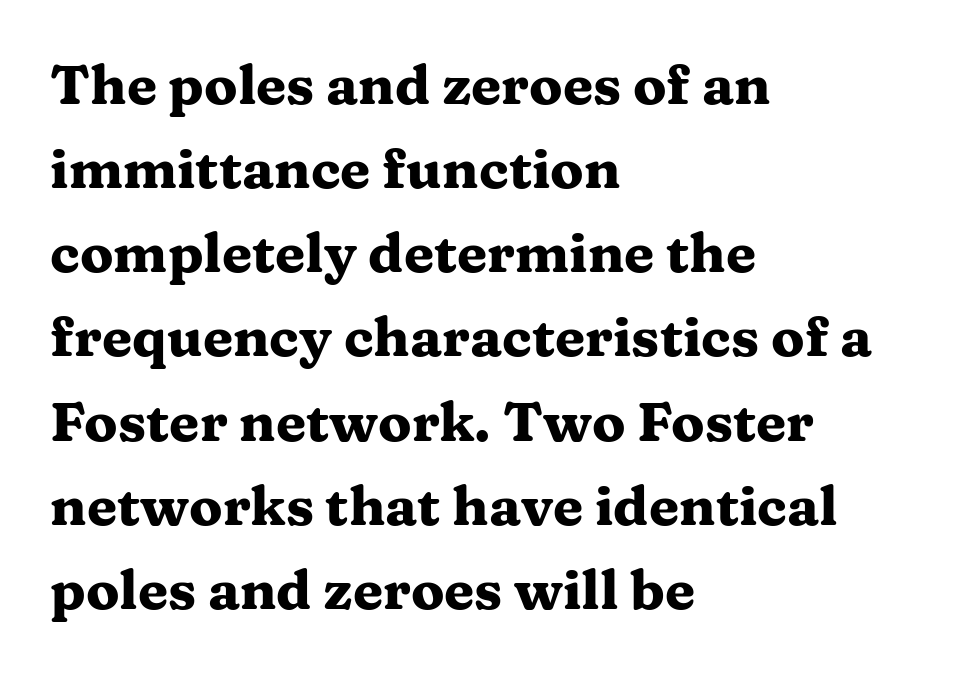
One glance says typical: line gaps are just what's usual. Each line starts at the same left margin while the right side varies. A serif font was chosen for this passage. No word sits above an underline.
